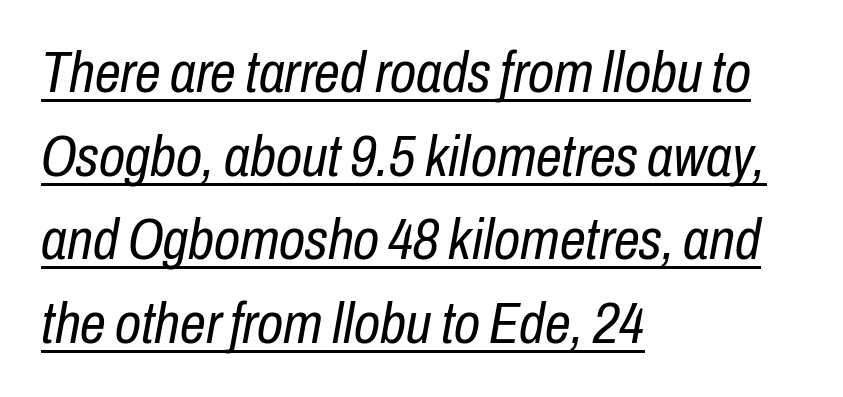
Nothing unusual about the tracking: characters are spaced as the font intends. This rendering uses left alignment, leaving the right contour irregular. These lines are rendered in a variable-pitch font. Does a line run under the words? Yes, clearly.
